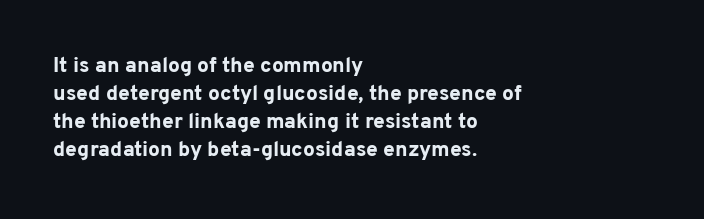
Anything drawn beneath the words? Only blank space. Evenly set lines give the paragraph a standard silhouette. In CSS terms this would be text-align: left. The font's upright variant was chosen for this text. Strokes here are thick enough to call this a true bold.
